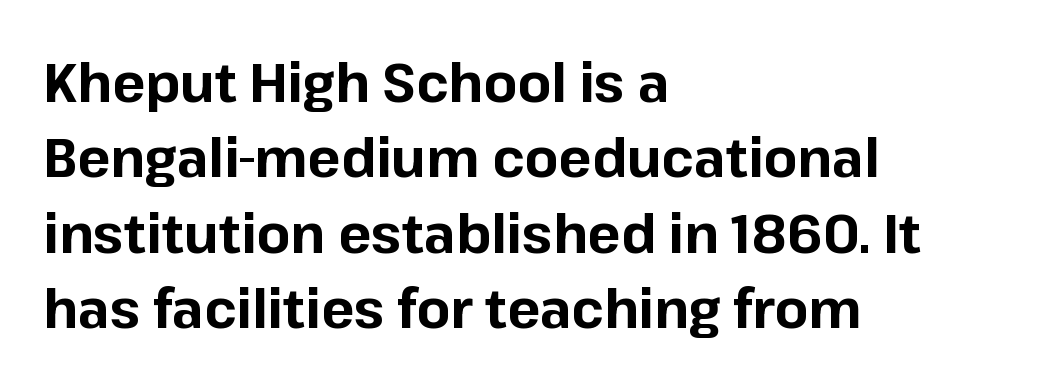
Q: Is the text bold? A: Yes.
Q: Is the text italic (slanted)? A: No, it is upright.
Q: Is the typeface a serif or a sans-serif typeface? A: Sans-serif.
Q: Is the text underlined? A: No.
Q: How is the paragraph aligned? A: Left-aligned.
Q: Is the spacing between letters normal or unusually wide? A: Normal.
Q: Is the spacing between lines tight, normal or loose? A: Normal.
Q: Width (condensed, normal, or wide)? A: Normal.
Q: Stroke contrast? A: Low.
Q: x-height? A: Medium.
Q: Monospaced? A: No.
